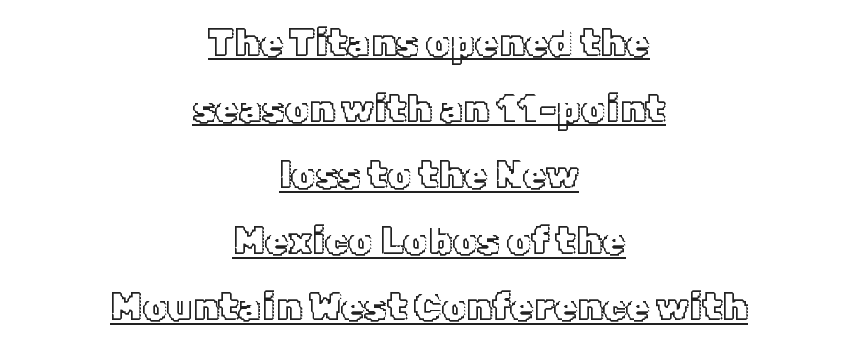
The image shows 38 px text type, upright; set centered, line spacing 1.74x, normal letter spacing, underlined; a medium x-height.
